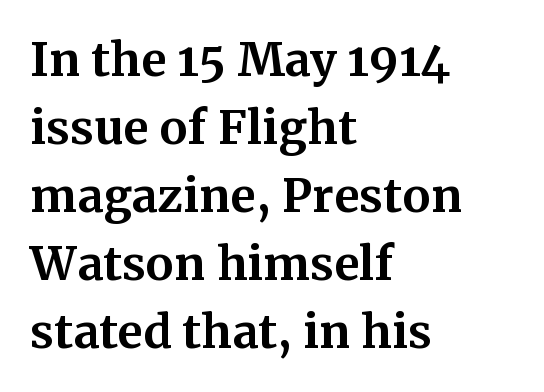
The image shows 46 px bold serif type, upright; set left-aligned, normal line spacing (1.48x), normal letter spacing, not underlined; medium stroke contrast and a medium x-height.
